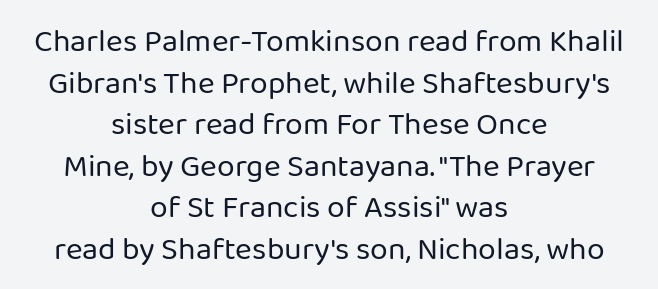
Q: Is the text bold? A: No.
Q: Is the text italic (slanted)? A: No, it is upright.
Q: Is the typeface a serif or a sans-serif typeface? A: Sans-serif.
Q: Is the text underlined? A: No.
Q: How is the paragraph aligned? A: Centered.
Q: Is the spacing between letters normal or unusually wide? A: Normal.
Q: Is the spacing between lines tight, normal or loose? A: Normal.
Q: Width (condensed, normal, or wide)? A: Normal.
Q: Stroke contrast? A: Low.
Q: x-height? A: Medium.
Q: Monospaced? A: No.
